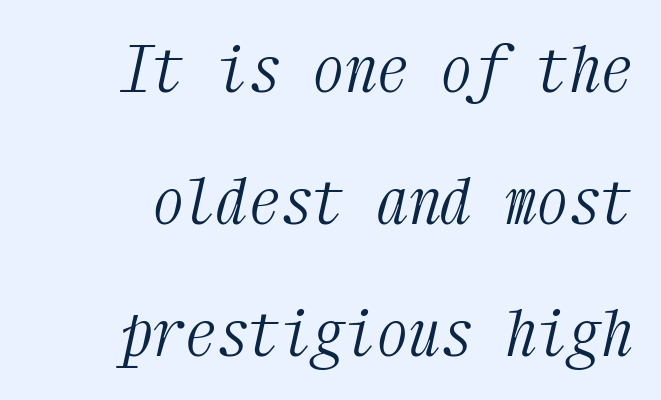
The image shows 64 px light, condensed serif type, italic (leaning right), monospaced; set right-aligned, loose line spacing (2.06x), normal letter spacing, not underlined; medium stroke contrast and a medium x-height.
